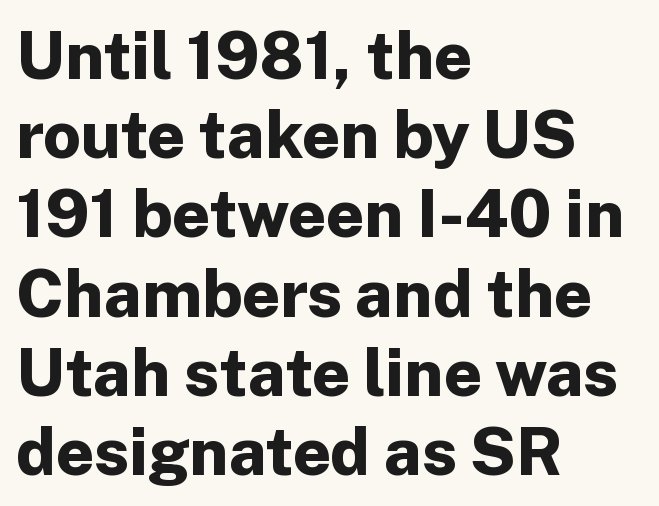
Q: Is the text bold? A: Yes.
Q: Is the text italic (slanted)? A: No, it is upright.
Q: Is the typeface a serif or a sans-serif typeface? A: Sans-serif.
Q: Is the text underlined? A: No.
Q: How is the paragraph aligned? A: Left-aligned.
Q: Is the spacing between letters normal or unusually wide? A: Normal.
Q: Width (condensed, normal, or wide)? A: Normal.
Q: Stroke contrast? A: Low.
Q: x-height? A: Medium.
Q: Monospaced? A: No.
